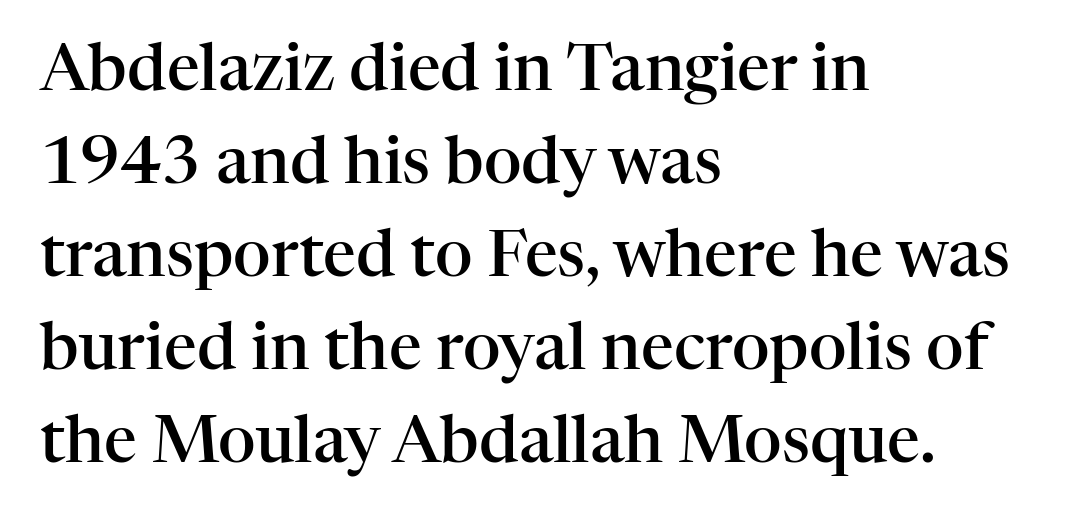
The image shows 65 px semibold serif type, upright; set left-aligned, normal line spacing (1.43x), normal letter spacing, not underlined; high stroke contrast and a medium x-height.
